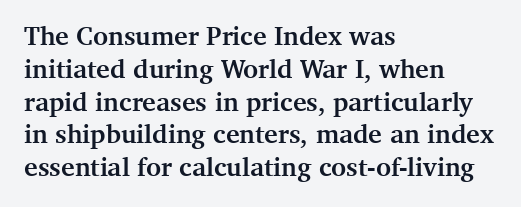
Q: Is the text bold? A: Yes.
Q: Is the text italic (slanted)? A: No, it is upright.
Q: Is the text underlined? A: No.
Q: How is the paragraph aligned? A: Left-aligned.
Q: Is the spacing between letters normal or unusually wide? A: Normal.
Q: Is the spacing between lines tight, normal or loose? A: Normal.
